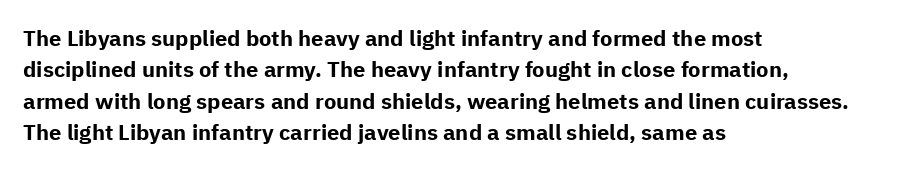
Q: Is the text bold? A: Yes.
Q: Is the text italic (slanted)? A: No, it is upright.
Q: Is the text underlined? A: No.
Q: How is the paragraph aligned? A: Left-aligned.
Q: Is the spacing between letters normal or unusually wide? A: Normal.
Q: Is the spacing between lines tight, normal or loose? A: Normal.
